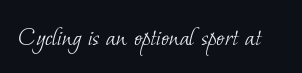
Q: Is the text bold? A: No.
Q: Is the text underlined? A: No.
Q: Is the spacing between letters normal or unusually wide? A: Normal.
